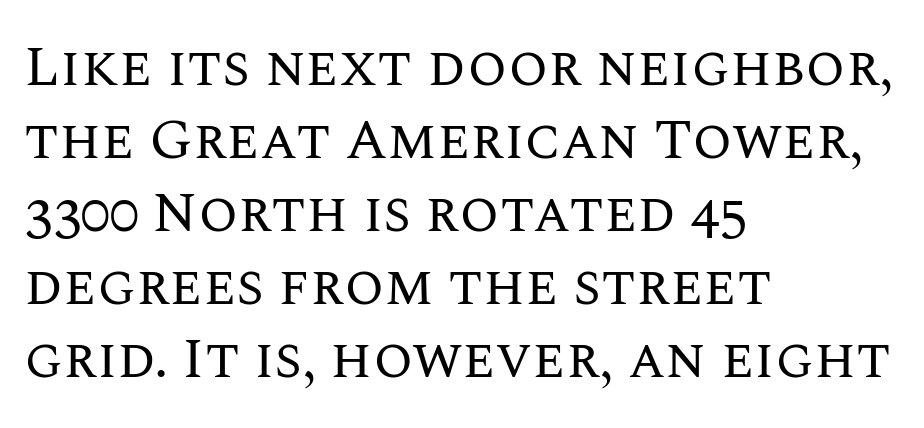
The image shows 57 px regular-weight type, upright; set left-aligned, normal line spacing (1.28x), normal letter spacing, not underlined; medium stroke contrast and a large x-height.
